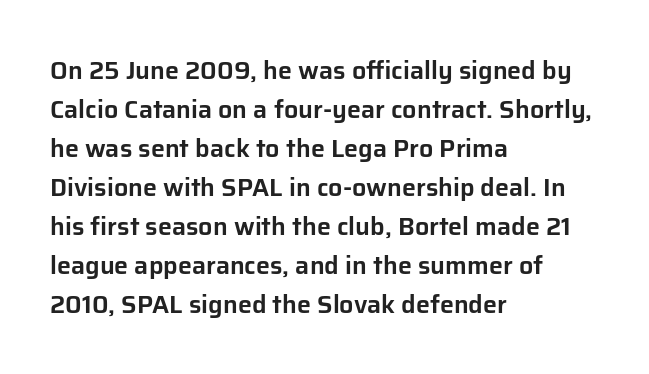
{"italic": "no", "underline": "no", "align": "left", "line_spacing": "normal", "line_spacing_ratio": 1.56, "letter_spacing": "normal", "letter_spacing_em": 0.0, "glyph_px": 25}
